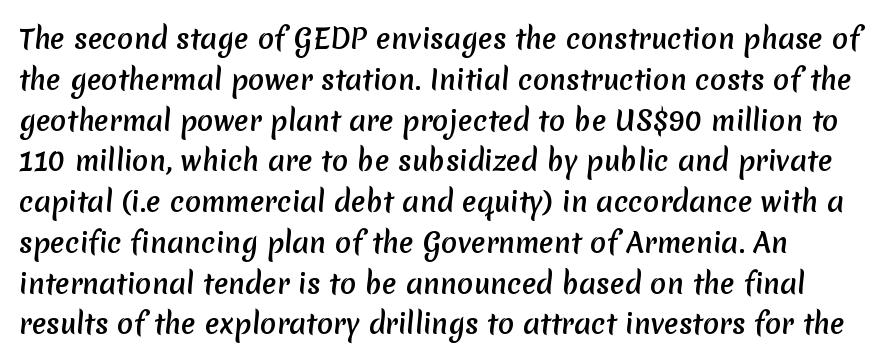
Q: Is the text bold? A: Yes.
Q: Is the text underlined? A: No.
Q: Is the spacing between letters normal or unusually wide? A: Normal.
Q: Is the spacing between lines tight, normal or loose? A: Normal.
